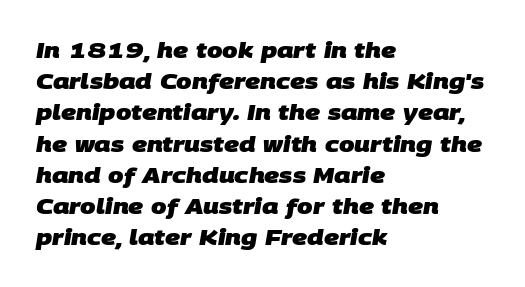
The image shows 22 px bold type; set left-aligned, normal line spacing (1.42x), normal letter spacing, not underlined.
